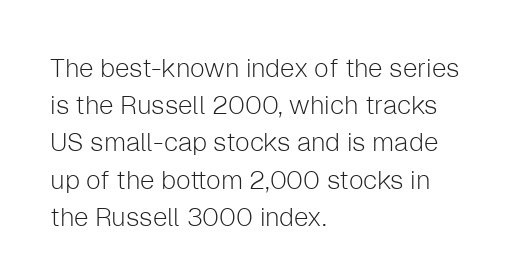
Q: Is the text bold? A: No.
Q: Is the text italic (slanted)? A: No, it is upright.
Q: Is the text underlined? A: No.
Q: How is the paragraph aligned? A: Left-aligned.
Q: Is the spacing between letters normal or unusually wide? A: Normal.
Q: Is the spacing between lines tight, normal or loose? A: Normal.
